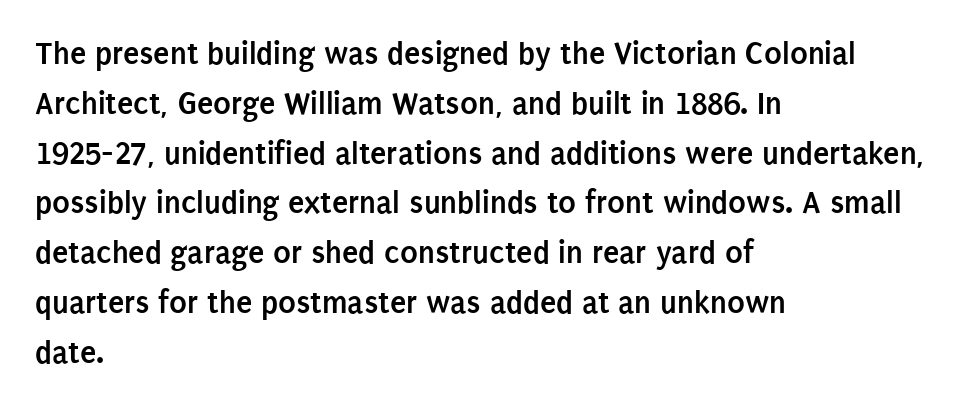
The image shows 33 px semibold, condensed sans-serif type, upright; set left-aligned, normal line spacing (1.51x), normal letter spacing, not underlined; low stroke contrast and a large x-height.
